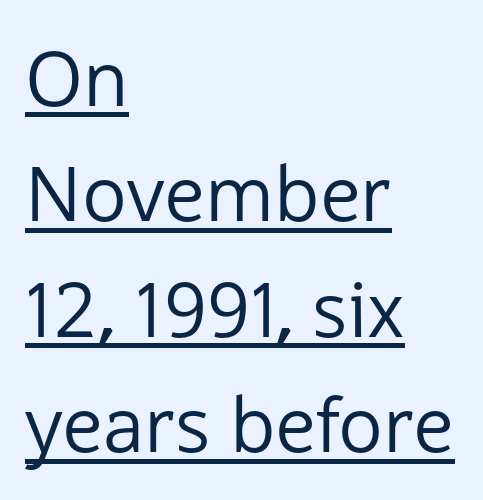
Nope, not italic — everything's standing straight. Alignment: flush left. These lines keep a tight, regular rhythm from letter to letter. Stroke terminals: plain, sans-serif. A typesetter would call this proportional, since set widths differ per character. Looks like someone drew a line under every word here.
